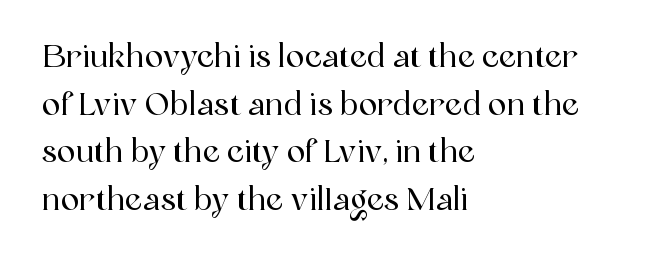
{"serif": "yes", "italic": "no", "width": "normal", "x_height": "medium", "monospaced": "no", "underline": "no", "align": "left", "line_spacing": "normal", "line_spacing_ratio": 1.54, "letter_spacing": "normal", "letter_spacing_em": 0.0, "glyph_px": 31}
